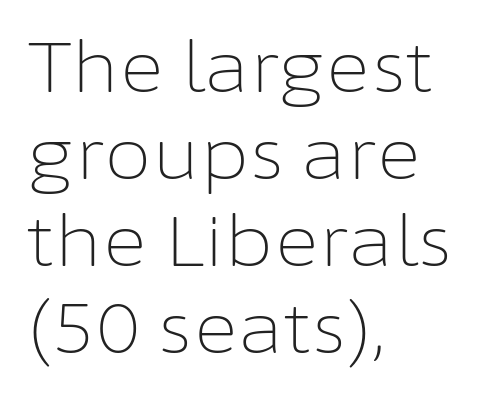
{"serif": "no", "italic": "no", "bold": "no", "weight": "light", "width": "normal", "stroke_contrast": "low", "x_height": "medium", "monospaced": "no", "underline": "no", "align": "left", "line_spacing": "normal", "line_spacing_ratio": 1.26, "letter_spacing": "normal", "letter_spacing_em": 0.0, "glyph_px": 69}
